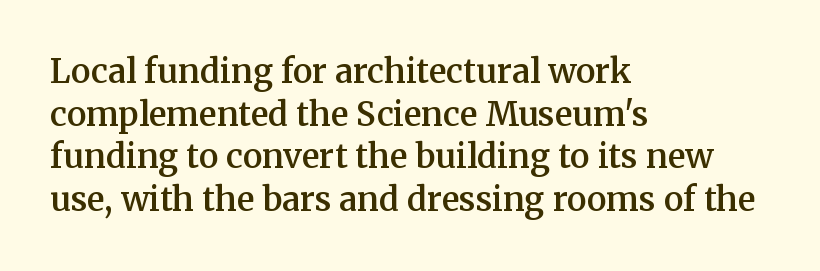
Where is the straight margin? On the left. Caption: semibold face, moderately heavy strokes. Spacing verdict: proportional, widths tailored to each character. The typeface chosen for these lines features serifs.
